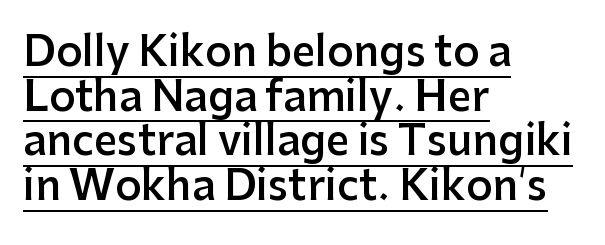
This is the regular roman posture of the typeface. The face used here is a semibold: visibly heavier than regular, lighter than bold. Here the designer chose a conventional face with non-uniform glyph widths. The space between consecutive lines is stingy.
